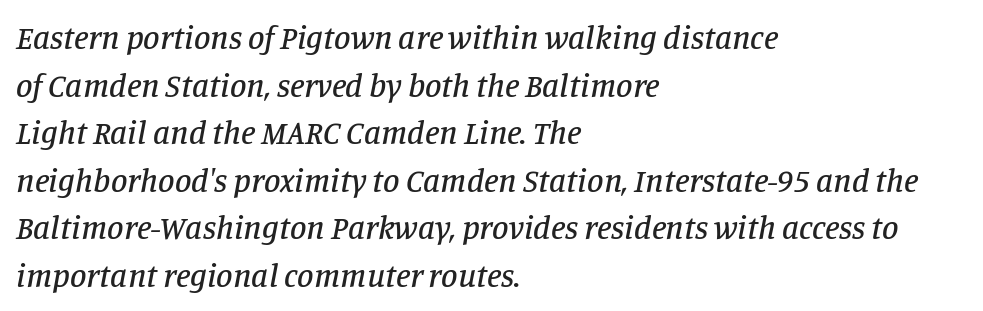
Q: Is the text italic (slanted)? A: Yes, it leans right by about 11 degrees.
Q: Is the typeface a serif or a sans-serif typeface? A: Serif.
Q: Is the text underlined? A: No.
Q: How is the paragraph aligned? A: Left-aligned.
Q: Is the spacing between letters normal or unusually wide? A: Normal.
Q: Is the spacing between lines tight, normal or loose? A: Normal.
Q: Width (condensed, normal, or wide)? A: Normal.
Q: Stroke contrast? A: Low.
Q: x-height? A: Large.
Q: Monospaced? A: No.
